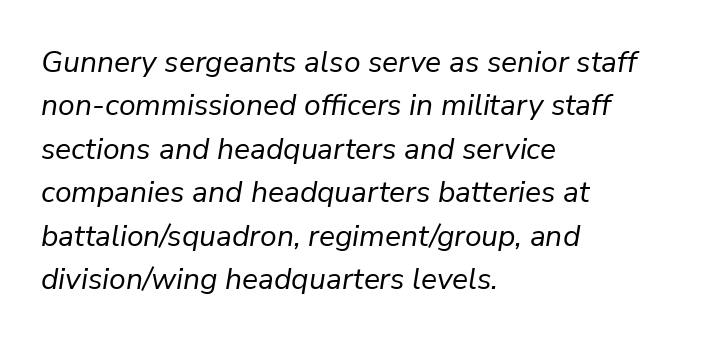
The image shows 30 px regular-weight type, italic (leaning right); set left-aligned, normal line spacing (1.45x), normal letter spacing, not underlined; low stroke contrast and a medium x-height.
